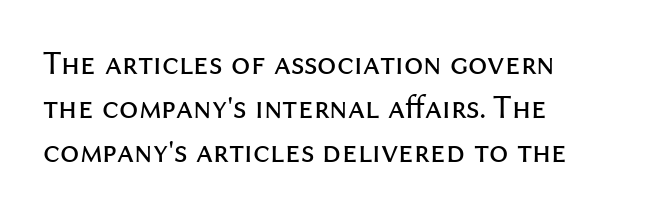
What's the leading like? Ordinary, nothing unusual. Standard letterfit; no display-style spreading of the glyphs. Ordinary non-slanted type is in use. Varying glyph widths throughout — classic text-font behaviour. Left-aligned paragraph, ragged on the right. A bare baseline throughout the passage.
